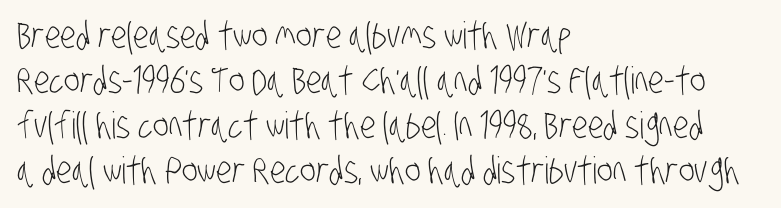
{"serif": "no", "bold": "no", "weight": "light", "width": "condensed", "stroke_contrast": "low", "x_height": "large", "monospaced": "no", "underline": "no", "align": "left", "line_spacing_ratio": 1.22, "letter_spacing": "normal", "letter_spacing_em": 0.0, "glyph_px": 37}
